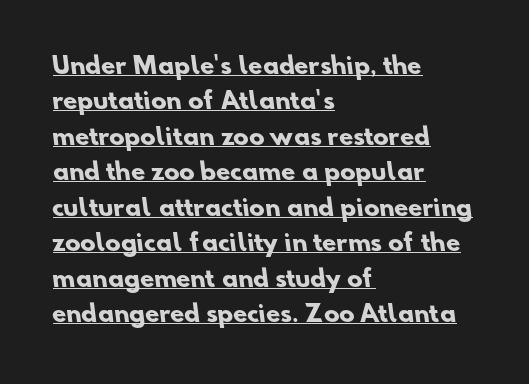
The image shows 23 px bold type; set left-aligned, normal line spacing (1.54x), normal letter spacing, underlined.
